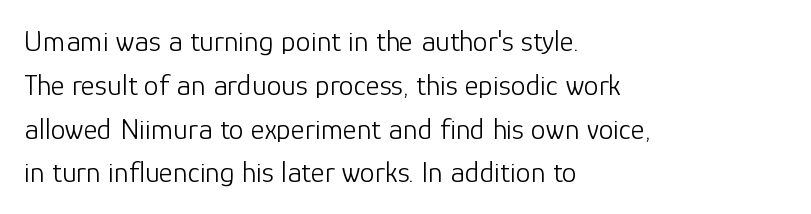
{"serif": "no", "italic": "no", "bold": "no", "weight": "light", "width": "normal", "stroke_contrast": "low", "x_height": "medium", "monospaced": "no", "underline": "no", "align": "left", "line_spacing": "normal", "line_spacing_ratio": 1.46, "letter_spacing": "normal", "letter_spacing_em": 0.0, "glyph_px": 30}
